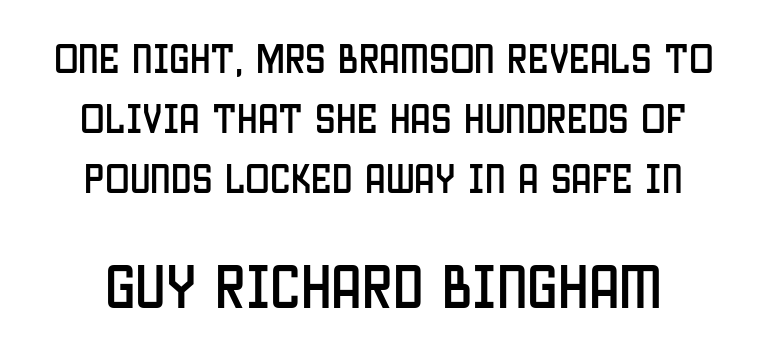
The passage shown is not underscored anywhere. Each letter keeps its own natural width here, so spacing adapts to shape. Does the lettering tilt? It doesn't — this is upright. You could call the tracking neutral — neither tight nor loose.
